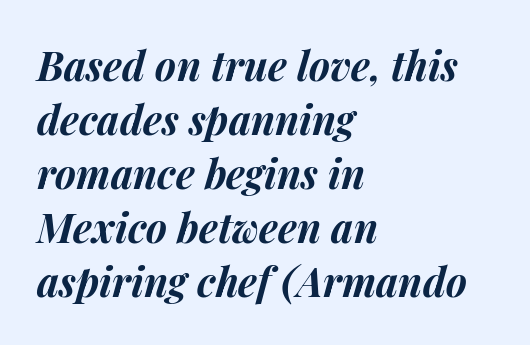
{"italic": "yes", "lean": "right", "slant_degrees": 14, "bold": "yes", "weight": "bold", "width": "normal", "stroke_contrast": "medium", "x_height": "medium", "monospaced": "no", "underline": "no", "align": "left", "line_spacing": "normal", "line_spacing_ratio": 1.35, "letter_spacing": "normal", "letter_spacing_em": 0.0, "glyph_px": 40}
